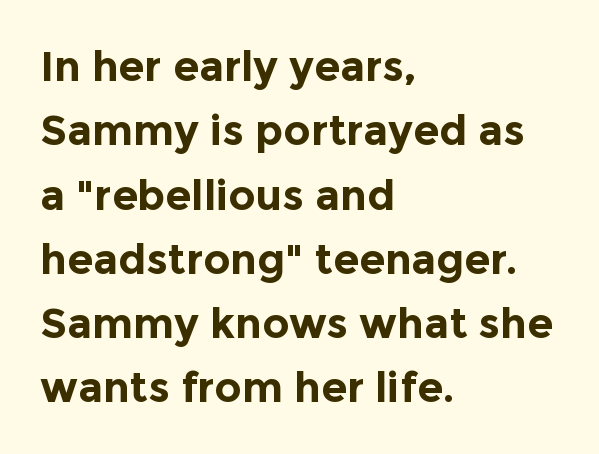
Serif or sans? Sans — the stroke terminals are bare. These lines are set flush left with a ragged right edge. The line texture is even and compact thanks to regular tracking. The baseline area is clear. Quick note: interline space is typical.
